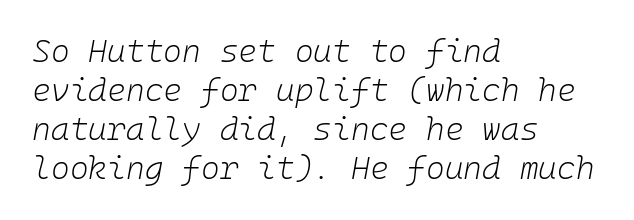
{"italic": "yes", "lean": "right", "slant_degrees": 10, "bold": "no", "weight": "light", "width": "normal", "stroke_contrast": "low", "x_height": "medium", "underline": "no", "align": "left", "line_spacing_ratio": 1.22, "letter_spacing": "normal", "letter_spacing_em": 0.0, "glyph_px": 32}
